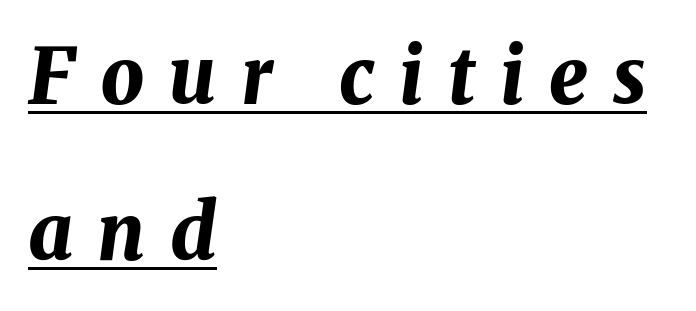
The face used here is proportionally spaced, like ordinary book or web type. Leading is clearly above the norm, producing a sparse column. Left-aligned paragraph, ragged on the right. Look at the stroke-to-counter ratio: heavy, a bold. How are the letters spaced? Widely, with obvious added tracking.
